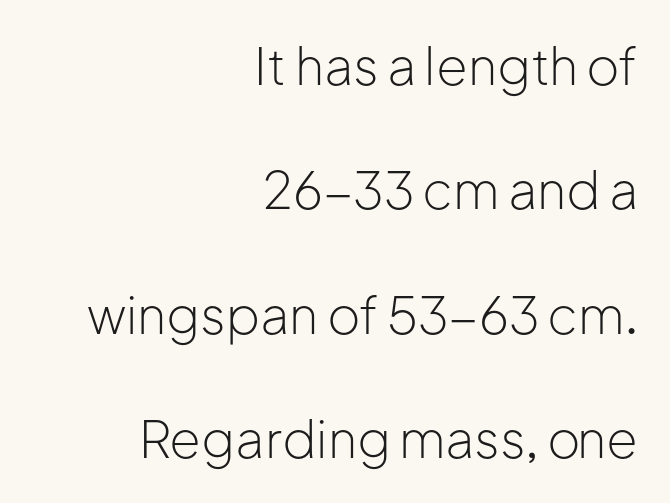
The designer dialed line spacing up above the default. You can tell it's not italic because the verticals are truly vertical. The glyphs are unaccompanied by any horizontal stroke below them. Visually the block forms a straight wall on the right and a jagged coastline on the left.
